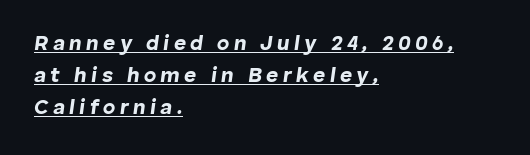
Q: Is the text bold? A: Yes.
Q: Is the text italic (slanted)? A: Yes, it leans right by about 8 degrees.
Q: Is the text underlined? A: Yes.
Q: How is the paragraph aligned? A: Left-aligned.
Q: Is the spacing between letters normal or unusually wide? A: Unusually wide.
Q: Is the spacing between lines tight, normal or loose? A: Normal.
